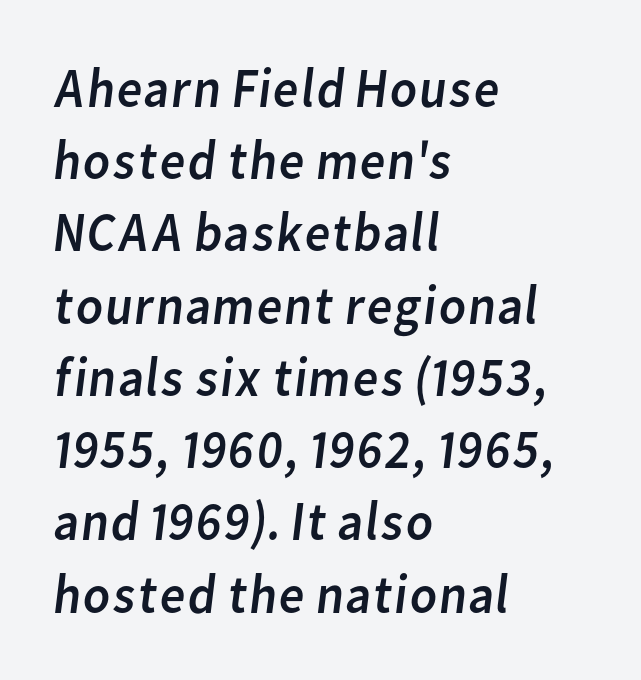
{"serif": "no", "bold": "no", "weight": "regular", "width": "normal", "stroke_contrast": "low", "x_height": "medium", "monospaced": "no", "underline": "no", "align": "left", "line_spacing": "normal", "line_spacing_ratio": 1.29, "letter_spacing": "normal", "letter_spacing_em": 0.0, "glyph_px": 56}
